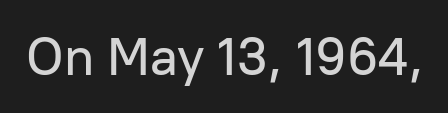
Q: Is the text italic (slanted)? A: No, it is upright.
Q: Is the typeface a serif or a sans-serif typeface? A: Sans-serif.
Q: Is the text underlined? A: No.
Q: Is the spacing between letters normal or unusually wide? A: Normal.
Q: Width (condensed, normal, or wide)? A: Normal.
Q: Stroke contrast? A: Low.
Q: x-height? A: Medium.
Q: Monospaced? A: No.
